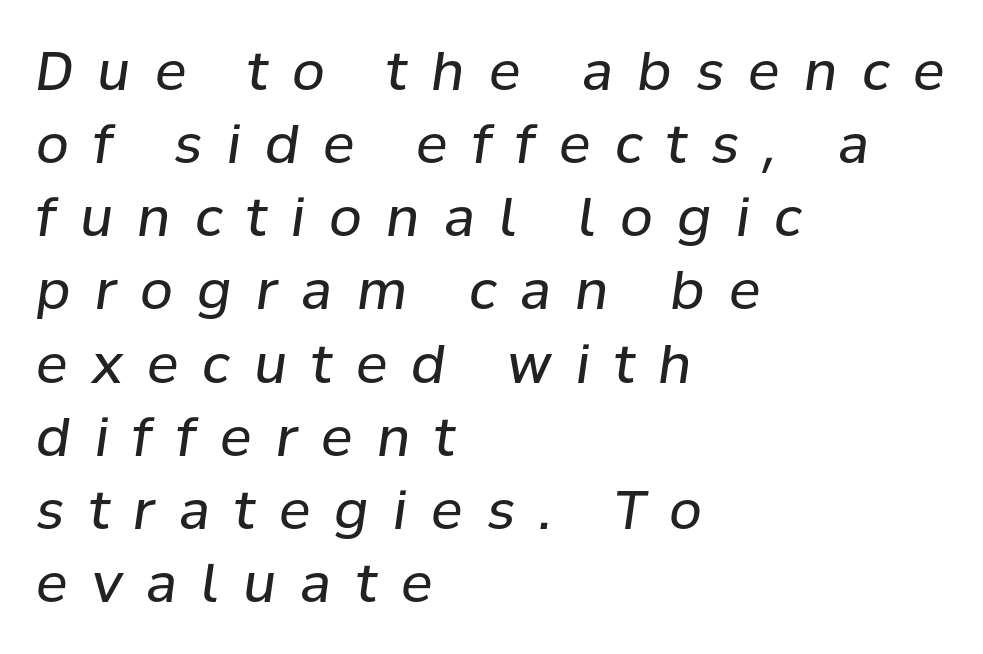
Q: Is the text bold? A: No.
Q: Is the text italic (slanted)? A: Yes, it leans right by about 8 degrees.
Q: Is the text underlined? A: No.
Q: How is the paragraph aligned? A: Left-aligned.
Q: Is the spacing between letters normal or unusually wide? A: Unusually wide.
Q: Is the spacing between lines tight, normal or loose? A: Normal.
Q: Width (condensed, normal, or wide)? A: Normal.
Q: Stroke contrast? A: Low.
Q: x-height? A: Medium.
Q: Monospaced? A: No.
